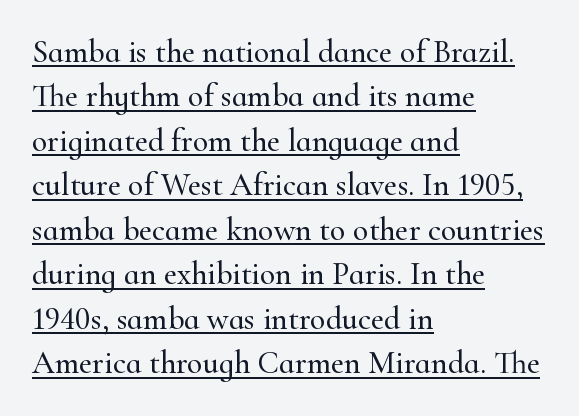
{"serif": "yes", "italic": "no", "width": "normal", "stroke_contrast": "high", "x_height": "small", "monospaced": "no", "underline": "yes", "align": "left", "line_spacing": "normal", "line_spacing_ratio": 1.39, "letter_spacing": "normal", "letter_spacing_em": 0.0, "glyph_px": 32}
